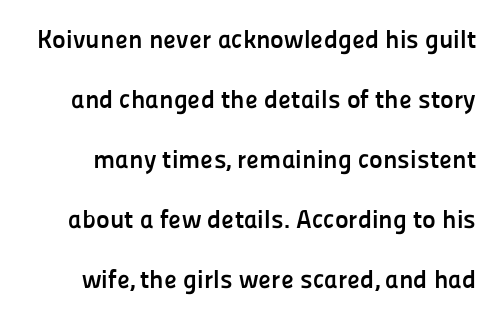
The image shows 26 px bold type, upright; set loose line spacing (2.31x), normal letter spacing, not underlined.
